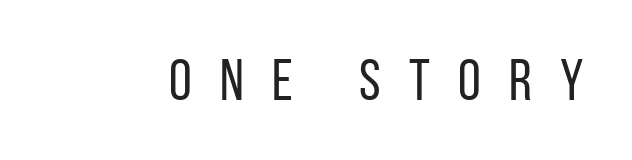
The image shows 58 px regular-weight, condensed sans-serif type, upright; set unusually wide letter spacing (+0.49 em), not underlined; low stroke contrast and a large x-height.
